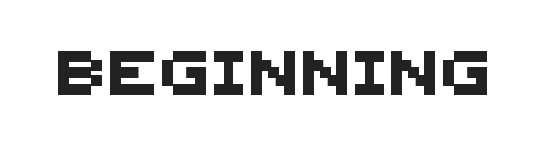
Q: Is the typeface a serif or a sans-serif typeface? A: Sans-serif.
Q: Is the text underlined? A: No.
Q: Width (condensed, normal, or wide)? A: Normal.
Q: Stroke contrast? A: Medium.
Q: x-height? A: Large.
Q: Monospaced? A: No.
